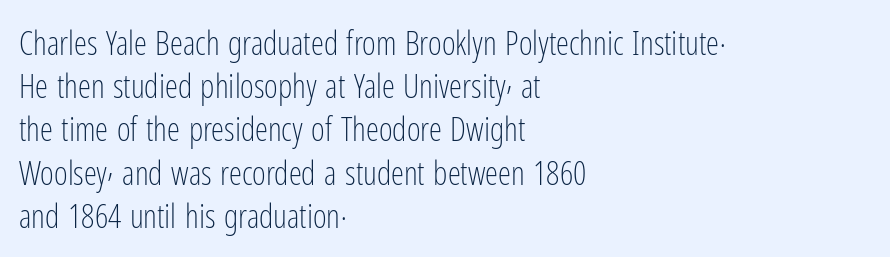
Q: Is the text bold? A: No.
Q: Is the text italic (slanted)? A: No, it is upright.
Q: Is the typeface a serif or a sans-serif typeface? A: Sans-serif.
Q: Is the text underlined? A: No.
Q: How is the paragraph aligned? A: Left-aligned.
Q: Is the spacing between letters normal or unusually wide? A: Normal.
Q: Is the spacing between lines tight, normal or loose? A: Normal.
Q: Width (condensed, normal, or wide)? A: Condensed.
Q: Stroke contrast? A: Low.
Q: x-height? A: Medium.
Q: Monospaced? A: No.
